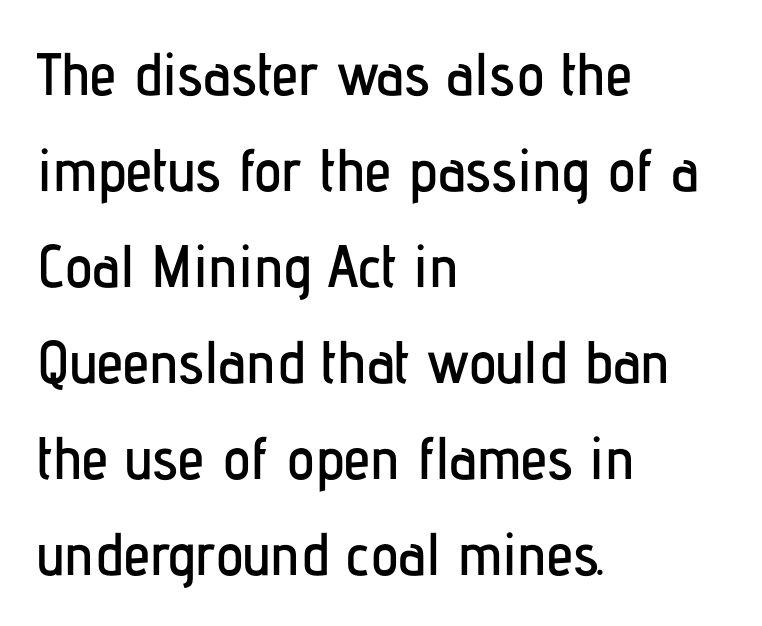
The image shows 60 px condensed sans-serif type, upright; set left-aligned, normal line spacing (1.6x), normal letter spacing, not underlined; low stroke contrast and a medium x-height.
